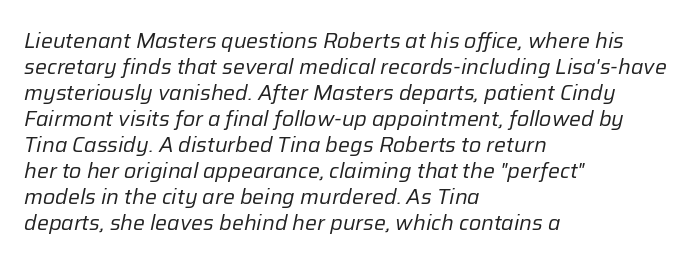
The font's italic variant was chosen for this text. Decoration check: the copy has no underline. The font sits on the lighter half of the weight spectrum, regular included. The ragged edge is on the right, which tells us the setting is flush left. The rendering keeps characters at their native spacing.
